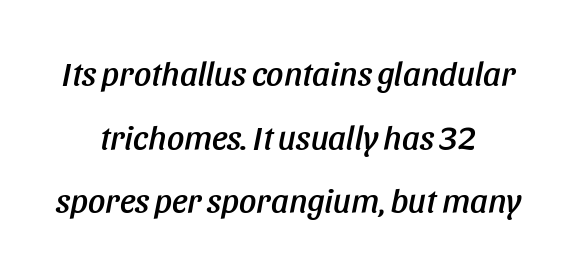
This sample is center-justified, so both line endings float freely. Does the lettering tilt? It does — this is italic. Think of a printed novel: that variable character pitch is what you see here. The baseline area is clear. Tracking here is standard; glyphs follow each other at the usual distance.
